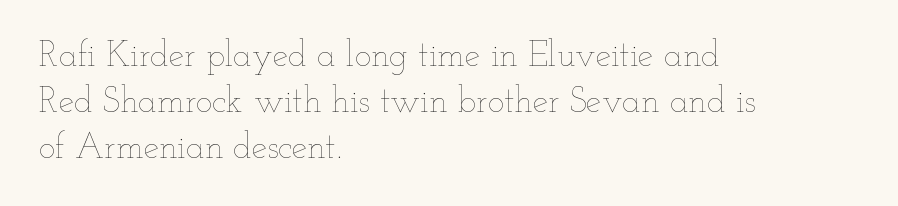
Every row of glyphs begins at an identical x-position on the left. Designer's note — italics off, roman on. Do the characters align in a grid? No, the font is proportional. A typesetter would call this leading conventional body-copy spacing. Underline: absent.
